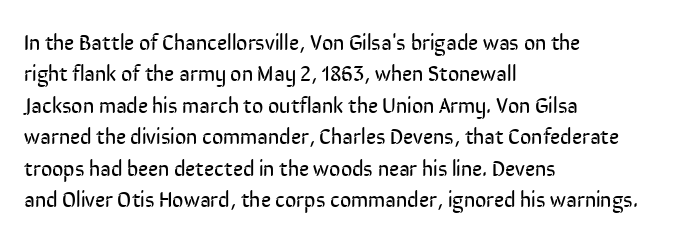
The line-height multiplier appears to be the usual default. The ragged edge is on the right, which tells us the setting is flush left. A typesetter would mark this as roman, not italic. This sample uses plain, unmodified letter spacing. No letter is thick-stroked: the sample isn't bold.
